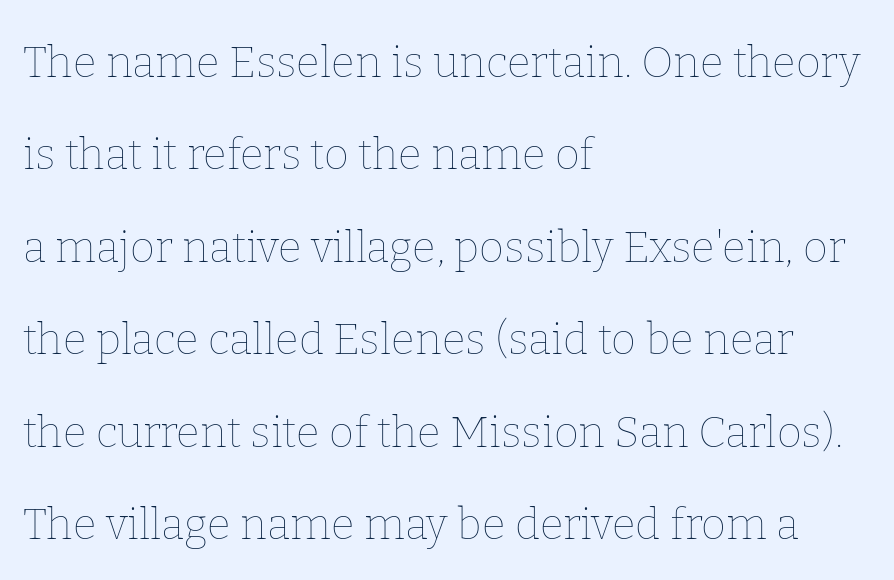
{"italic": "no", "bold": "no", "weight": "thin", "width": "normal", "stroke_contrast": "low", "x_height": "medium", "monospaced": "no", "underline": "no", "align": "left", "line_spacing": "loose", "line_spacing_ratio": 2.15, "letter_spacing": "normal", "letter_spacing_em": 0.0, "glyph_px": 43}
